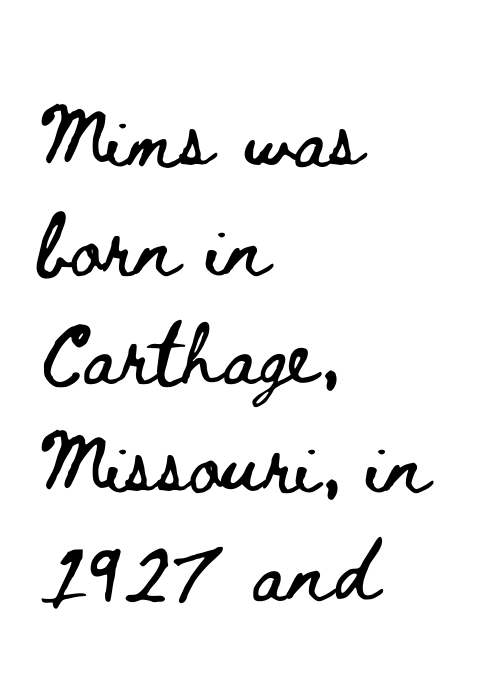
Character widths vary here, with narrow letters taking less room than wide ones. Every row of glyphs begins at an identical x-position on the left. The horizontal fit of the characters is conventional and even. Underlining? Definitely not there. Horizontal bands of white between lines are of average thickness.
